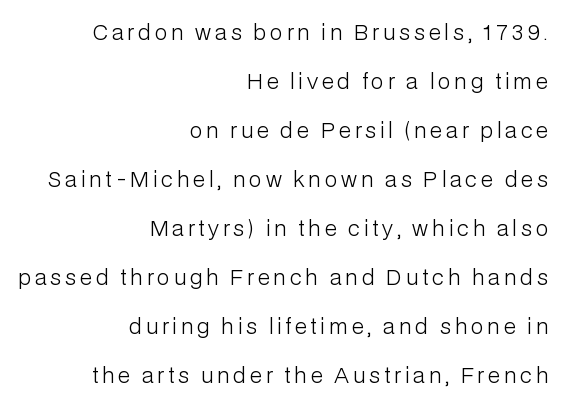
Q: Is the text bold? A: No.
Q: Is the text italic (slanted)? A: No, it is upright.
Q: Is the text underlined? A: No.
Q: How is the paragraph aligned? A: Right-aligned.
Q: Is the spacing between lines tight, normal or loose? A: Loose.
